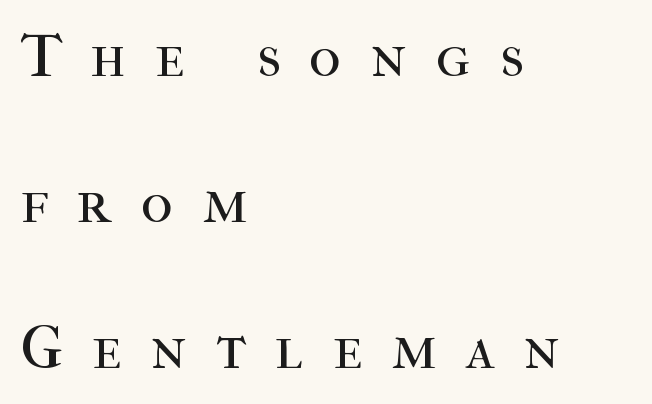
The image shows 61 px regular-weight serif type, upright; set left-aligned, loose line spacing (2.39x), unusually wide letter spacing (+0.48 em), not underlined; high stroke contrast and a medium x-height.
